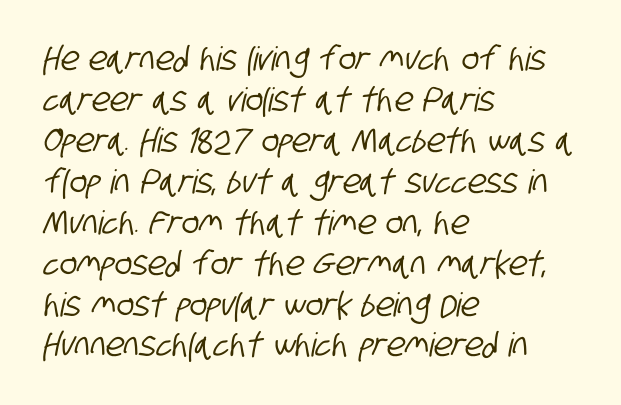
{"serif": "no", "width": "condensed", "stroke_contrast": "low", "x_height": "large", "monospaced": "no", "underline": "no", "align": "left", "line_spacing_ratio": 1.24, "letter_spacing": "normal", "letter_spacing_em": 0.0, "glyph_px": 33}
